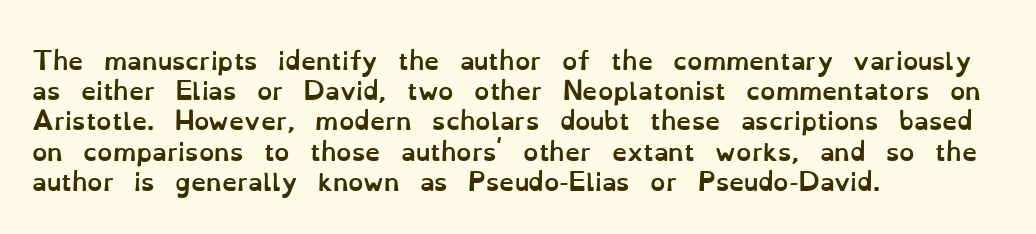
{"italic": "no", "bold": "yes", "underline": "no", "align": "left", "line_spacing": "normal", "line_spacing_ratio": 1.26, "letter_spacing": "normal", "letter_spacing_em": 0.0, "glyph_px": 24}
